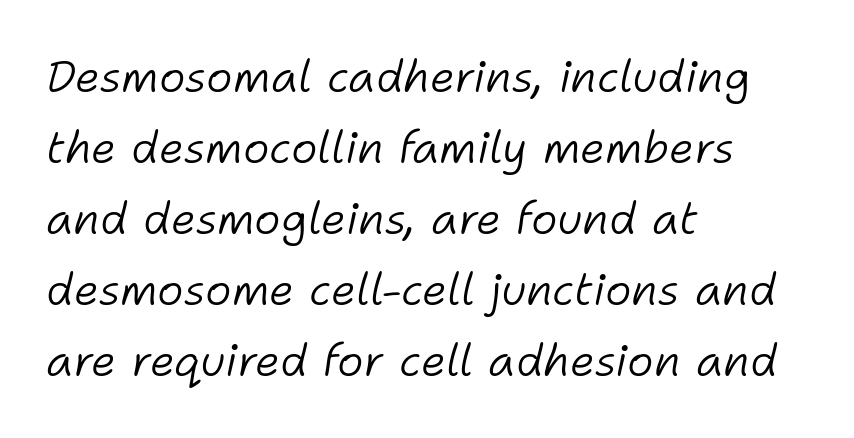
The image shows 45 px light type, italic (leaning right); set left-aligned, normal line spacing (1.58x), normal letter spacing, not underlined; low stroke contrast and a medium x-height.
